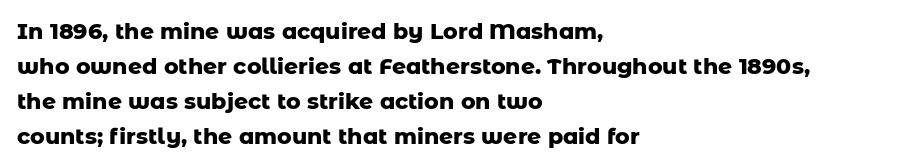
{"italic": "no", "bold": "yes", "underline": "no", "align": "left", "line_spacing": "normal", "line_spacing_ratio": 1.59, "letter_spacing": "normal", "letter_spacing_em": 0.0, "glyph_px": 22}
